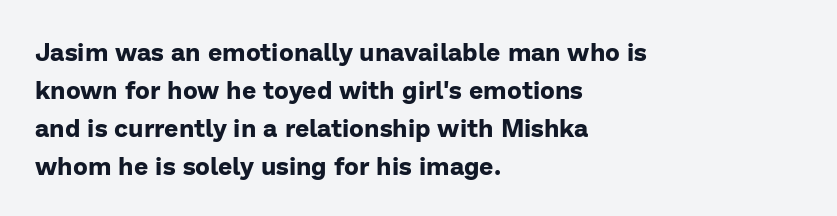
The image shows 25 px bold type, upright; set left-aligned, normal line spacing (1.52x), normal letter spacing, not underlined.
